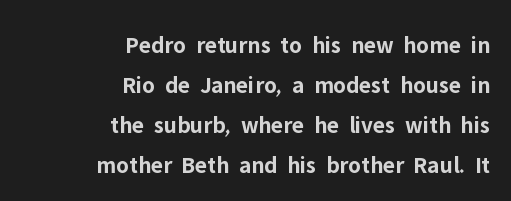
This sample keeps an unexceptional amount of space between lines. In terms of posture, this sample is upright. Pretty heavy lettering here — definitely bold. Notice how the passage keeps a crisp vertical edge on the right only. This rendering features lettering with no underline. The type is set solid horizontally, with unmodified tracking.
